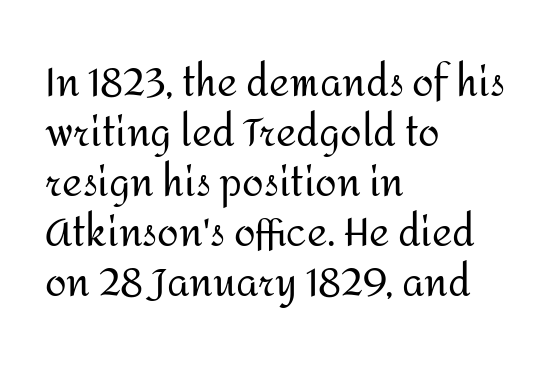
Q: Is the text bold? A: No.
Q: Is the text italic (slanted)? A: No, it is upright.
Q: Is the typeface a serif or a sans-serif typeface? A: Sans-serif.
Q: Is the text underlined? A: No.
Q: How is the paragraph aligned? A: Left-aligned.
Q: Is the spacing between letters normal or unusually wide? A: Normal.
Q: Is the spacing between lines tight, normal or loose? A: Normal.
Q: Width (condensed, normal, or wide)? A: Normal.
Q: Stroke contrast? A: Medium.
Q: x-height? A: Medium.
Q: Monospaced? A: No.
